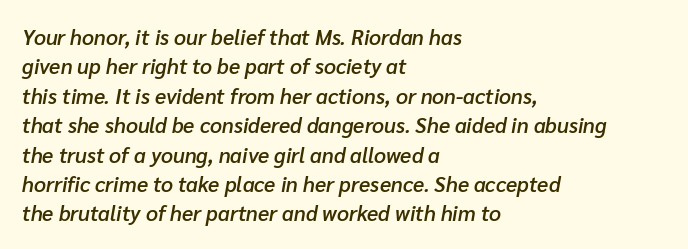
The image shows 21 px text type, italic (leaning right); set left-aligned, normal line spacing (1.4x), normal letter spacing, not underlined.
